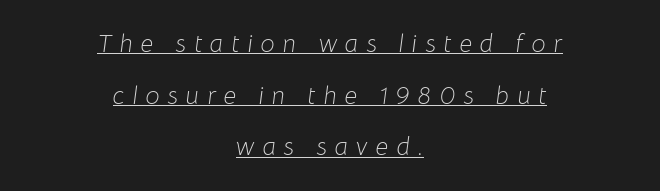
{"italic": "yes", "lean": "right", "slant_degrees": 8, "bold": "no", "underline": "yes", "align": "center", "line_spacing": "loose", "line_spacing_ratio": 2.07, "letter_spacing": "wide", "letter_spacing_em": 0.32, "glyph_px": 25}
